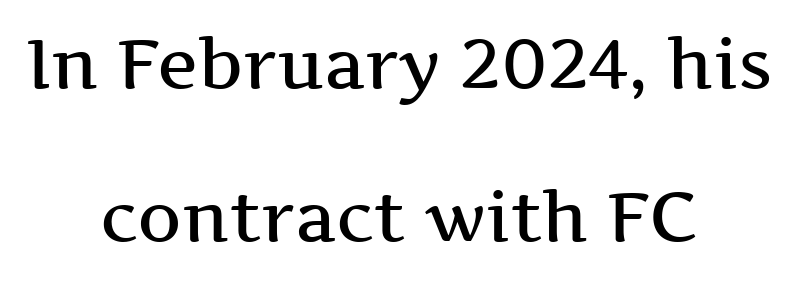
The image shows 69 px semibold, wide serif type, upright; set centered, loose line spacing (2.22x), normal letter spacing, not underlined; medium stroke contrast and a medium x-height.
